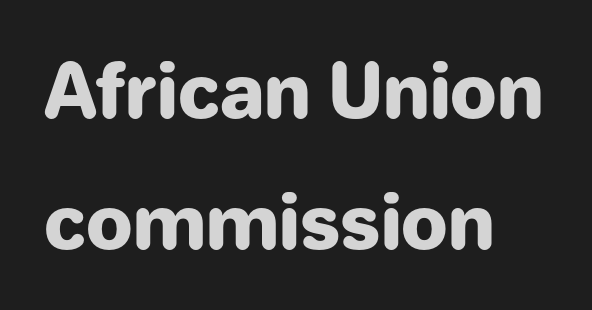
The image shows 74 px heavy sans-serif type, upright; set left-aligned, line spacing 1.77x, normal letter spacing, not underlined; low stroke contrast and a medium x-height.
